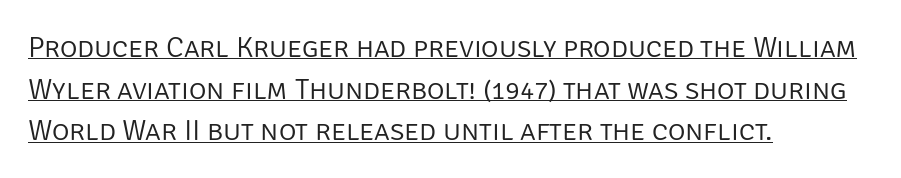
{"serif": "no", "italic": "no", "bold": "no", "weight": "light", "width": "normal", "stroke_contrast": "low", "x_height": "large", "monospaced": "no", "underline": "yes", "align": "left", "line_spacing": "normal", "line_spacing_ratio": 1.39, "letter_spacing": "normal", "letter_spacing_em": 0.0, "glyph_px": 30}
